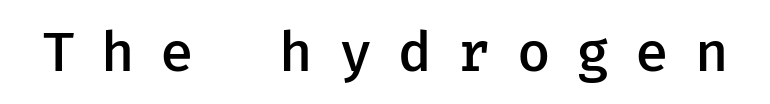
{"serif": "no", "italic": "no", "bold": "semi", "weight": "semibold", "width": "normal", "stroke_contrast": "low", "x_height": "medium", "underline": "no", "letter_spacing": "wide", "letter_spacing_em": 0.46, "glyph_px": 56}
